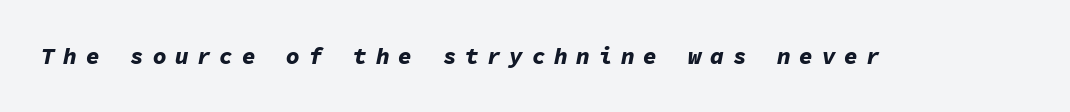
The image shows 23 px bold type, italic (leaning right); set unusually wide letter spacing (+0.37 em), not underlined.
